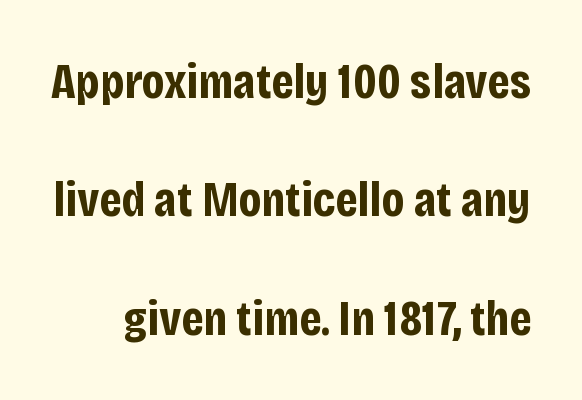
Q: Is the text bold? A: Yes.
Q: Is the text italic (slanted)? A: No, it is upright.
Q: Is the typeface a serif or a sans-serif typeface? A: Sans-serif.
Q: Is the text underlined? A: No.
Q: Is the spacing between letters normal or unusually wide? A: Normal.
Q: Is the spacing between lines tight, normal or loose? A: Loose.
Q: Width (condensed, normal, or wide)? A: Condensed.
Q: Stroke contrast? A: Low.
Q: x-height? A: Large.
Q: Monospaced? A: No.
